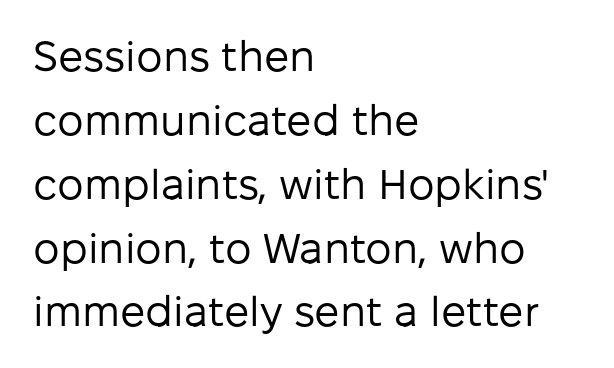
{"serif": "no", "italic": "no", "bold": "no", "weight": "regular", "width": "normal", "stroke_contrast": "low", "x_height": "medium", "monospaced": "no", "underline": "no", "align": "left", "line_spacing": "normal", "line_spacing_ratio": 1.52, "letter_spacing": "normal", "letter_spacing_em": 0.0, "glyph_px": 42}
